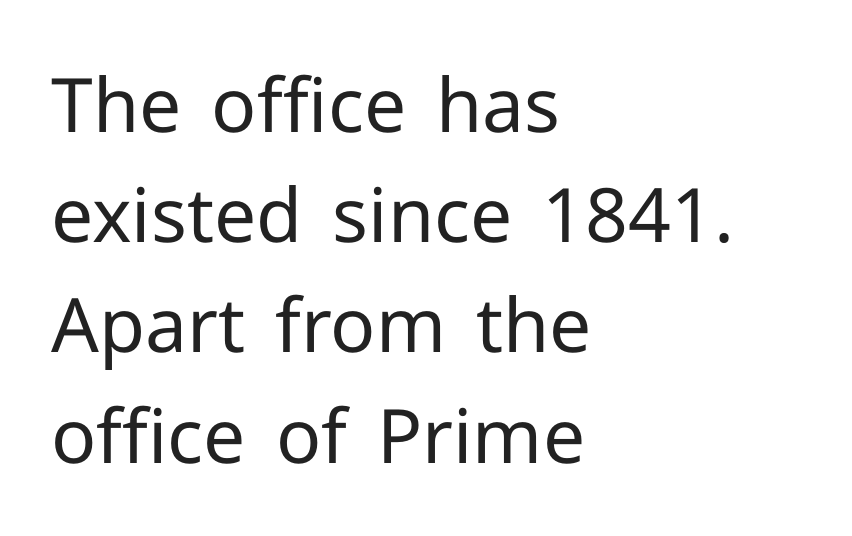
{"serif": "no", "italic": "no", "bold": "no", "weight": "regular", "width": "normal", "stroke_contrast": "low", "x_height": "medium", "monospaced": "no", "underline": "no", "align": "left", "line_spacing": "normal", "line_spacing_ratio": 1.47, "letter_spacing": "normal", "letter_spacing_em": 0.0, "glyph_px": 75}
